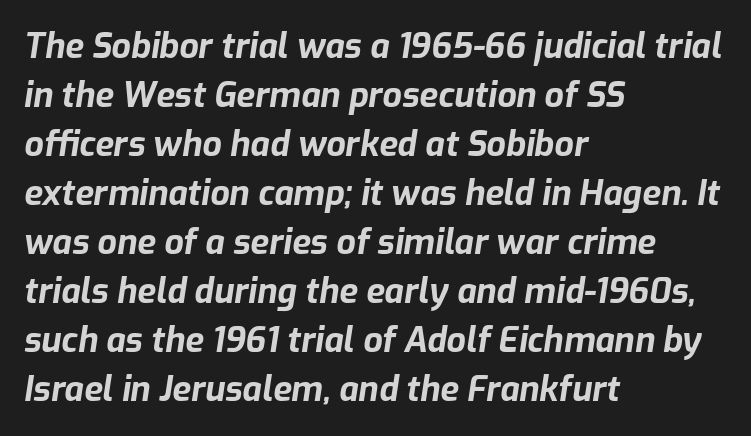
The image shows 34 px bold type, italic (leaning right); set left-aligned, normal line spacing (1.44x), normal letter spacing, not underlined; low stroke contrast and a medium x-height.
